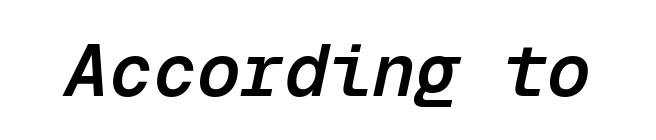
The image shows 73 px semibold type, italic (leaning right), monospaced; set normal letter spacing, not underlined; low stroke contrast and a medium x-height.
